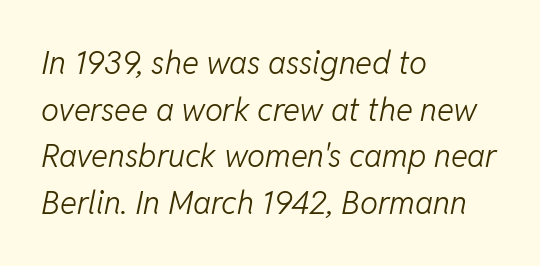
Q: Is the text bold? A: No.
Q: Is the text italic (slanted)? A: Yes, it leans right by about 11 degrees.
Q: Is the text underlined? A: No.
Q: How is the paragraph aligned? A: Left-aligned.
Q: Is the spacing between letters normal or unusually wide? A: Normal.
Q: Is the spacing between lines tight, normal or loose? A: Normal.
Q: Width (condensed, normal, or wide)? A: Normal.
Q: Stroke contrast? A: Low.
Q: x-height? A: Medium.
Q: Monospaced? A: No.
